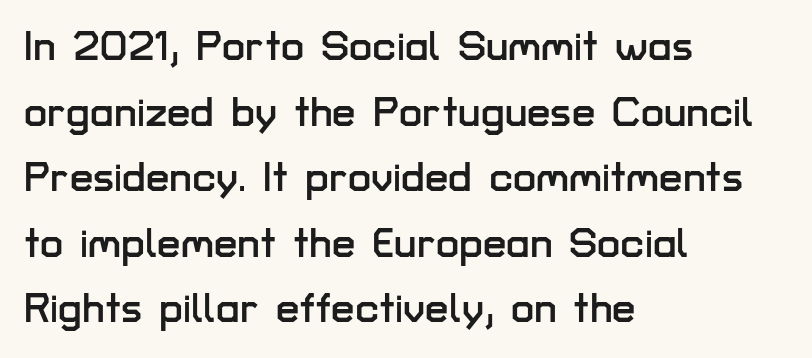
{"serif": "no", "italic": "no", "width": "normal", "stroke_contrast": "low", "x_height": "medium", "monospaced": "no", "underline": "no", "align": "left", "line_spacing": "normal", "line_spacing_ratio": 1.56, "letter_spacing": "normal", "letter_spacing_em": 0.0, "glyph_px": 42}
